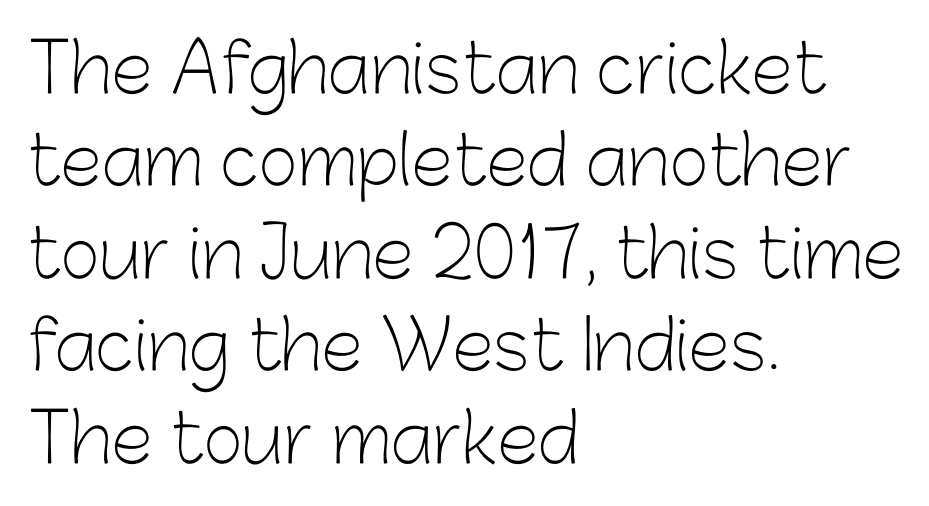
Q: Is the text bold? A: No.
Q: Is the text italic (slanted)? A: No, it is upright.
Q: Is the typeface a serif or a sans-serif typeface? A: Sans-serif.
Q: Is the text underlined? A: No.
Q: How is the paragraph aligned? A: Left-aligned.
Q: Is the spacing between letters normal or unusually wide? A: Normal.
Q: Is the spacing between lines tight, normal or loose? A: Normal.
Q: Width (condensed, normal, or wide)? A: Normal.
Q: Stroke contrast? A: Low.
Q: x-height? A: Medium.
Q: Monospaced? A: No.
